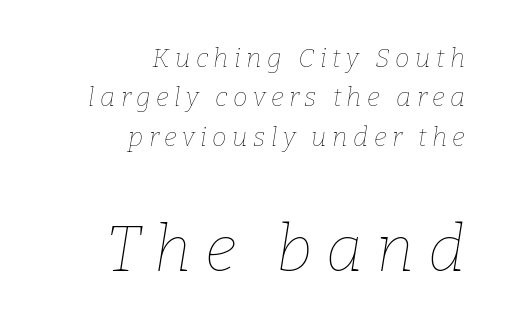
{"italic": "yes", "lean": "right", "slant_degrees": 9, "bold": "no", "weight": "thin", "width": "normal", "stroke_contrast": "low", "x_height": "medium", "monospaced": "no", "underline": "no", "align": "right", "line_spacing": "normal", "line_spacing_ratio": 1.51, "letter_spacing": "wide", "letter_spacing_em": 0.21, "larger_block": "second", "size_ratio": 2.46, "glyph_px": 64}
